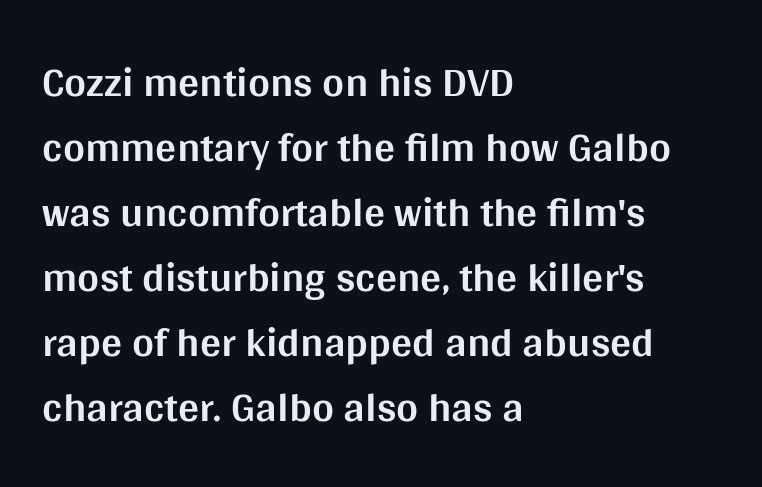
Q: Is the text bold? A: Yes.
Q: Is the text italic (slanted)? A: No, it is upright.
Q: Is the typeface a serif or a sans-serif typeface? A: Sans-serif.
Q: Is the text underlined? A: No.
Q: How is the paragraph aligned? A: Left-aligned.
Q: Is the spacing between letters normal or unusually wide? A: Normal.
Q: Is the spacing between lines tight, normal or loose? A: Normal.
Q: Width (condensed, normal, or wide)? A: Normal.
Q: Stroke contrast? A: Medium.
Q: x-height? A: Large.
Q: Monospaced? A: No.
